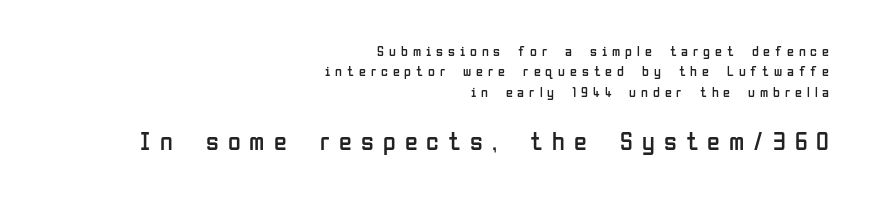
Q: Is the text bold? A: No.
Q: Is the text italic (slanted)? A: No, it is upright.
Q: Is the text underlined? A: No.
Q: How is the paragraph aligned? A: Right-aligned.
Q: Is the spacing between letters normal or unusually wide? A: Unusually wide.
Q: Is the spacing between lines tight, normal or loose? A: Normal.
Q: Which block of text is set in a larger size, the first (top) or the second (bottom)? A: The second (bottom) one.
